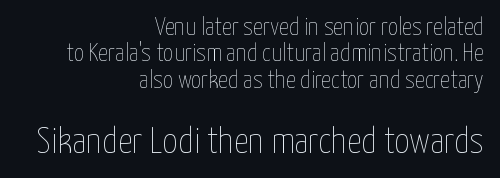
Q: Is the text bold? A: No.
Q: Is the text italic (slanted)? A: No, it is upright.
Q: Is the text underlined? A: No.
Q: How is the paragraph aligned? A: Right-aligned.
Q: Is the spacing between letters normal or unusually wide? A: Normal.
Q: Is the spacing between lines tight, normal or loose? A: Tight.
Q: Which block of text is set in a larger size, the first (top) or the second (bottom)? A: The second (bottom) one.
Q: Width (condensed, normal, or wide)? A: Condensed.
Q: Stroke contrast? A: Low.
Q: x-height? A: Medium.
Q: Monospaced? A: No.
